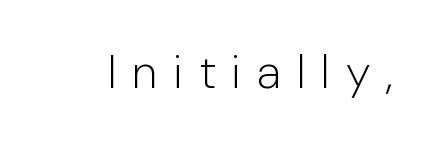
The glyphs in this specimen are sans serif. The letters advance in unequal steps, a hallmark of proportional type. Spacing between characters has been opened up far beyond the box default. Ordinary non-slanted type is in use. Heft: none added — not bold.
